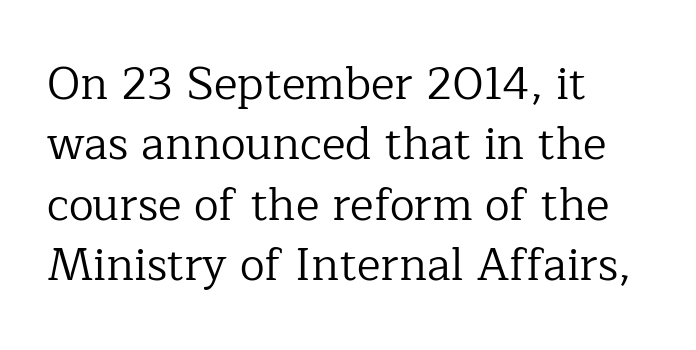
Weight: not bold — regular or lighter. A bare baseline throughout the passage. Posture: straight, roman, zero tilt. The designer left line spacing at the default.
